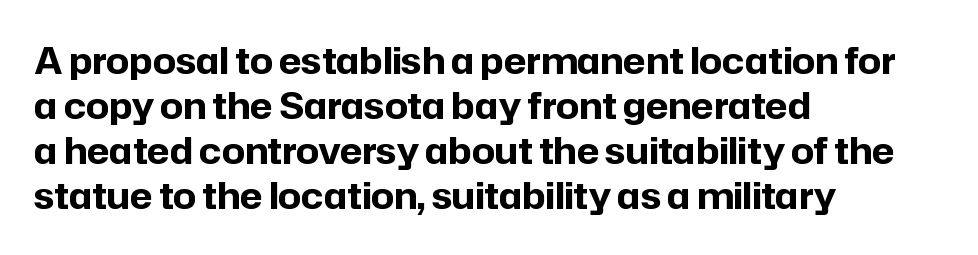
This sample keeps an unexceptional amount of space between lines. The passage is arranged the way most books set body copy — flush left. Compared with typical body copy, the letter spacing here is the same. Descenders hang freely into open space. Strong, thick strokes mark this as bold type.
